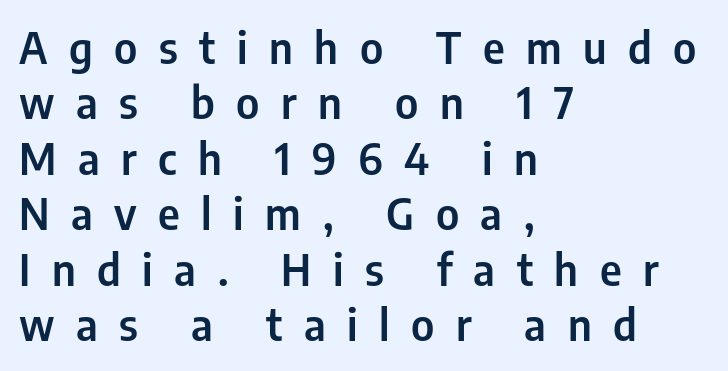
{"serif": "no", "italic": "no", "width": "condensed", "stroke_contrast": "low", "x_height": "medium", "monospaced": "no", "underline": "no", "align": "left", "line_spacing": "normal", "line_spacing_ratio": 1.29, "letter_spacing": "wide", "letter_spacing_em": 0.5, "glyph_px": 43}
